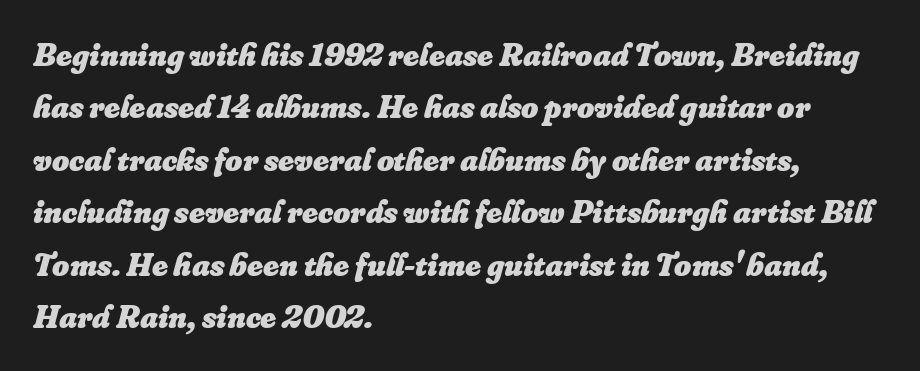
Q: Is the text bold? A: Yes.
Q: Is the text italic (slanted)? A: Yes, it leans right by about 16 degrees.
Q: Is the text underlined? A: No.
Q: How is the paragraph aligned? A: Left-aligned.
Q: Is the spacing between letters normal or unusually wide? A: Normal.
Q: Is the spacing between lines tight, normal or loose? A: Normal.
Q: Width (condensed, normal, or wide)? A: Normal.
Q: Stroke contrast? A: Low.
Q: x-height? A: Small.
Q: Monospaced? A: No.
